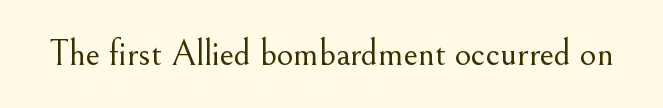
{"serif": "yes", "italic": "no", "bold": "no", "weight": "light", "width": "normal", "stroke_contrast": "medium", "x_height": "small", "monospaced": "no", "underline": "no", "letter_spacing": "normal", "letter_spacing_em": 0.0, "glyph_px": 36}
